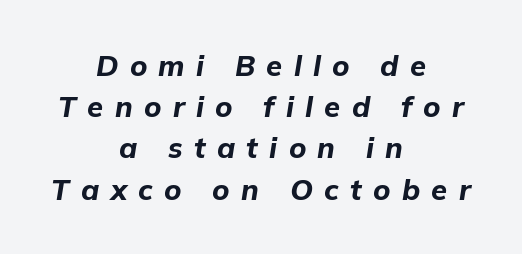
Q: Is the text bold? A: Yes.
Q: Is the text italic (slanted)? A: Yes, it leans right by about 9 degrees.
Q: Is the text underlined? A: No.
Q: How is the paragraph aligned? A: Centered.
Q: Is the spacing between letters normal or unusually wide? A: Unusually wide.
Q: Is the spacing between lines tight, normal or loose? A: Normal.
Q: Width (condensed, normal, or wide)? A: Normal.
Q: Stroke contrast? A: Low.
Q: x-height? A: Medium.
Q: Monospaced? A: No.
